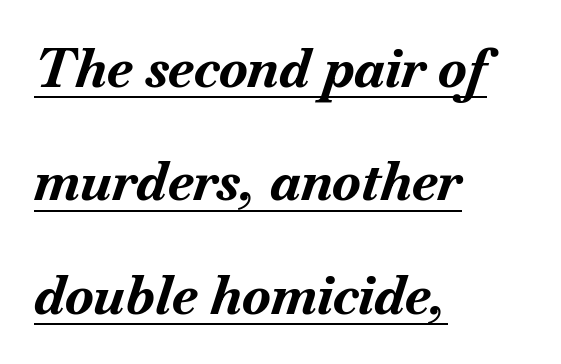
{"italic": "yes", "lean": "right", "slant_degrees": 18, "bold": "yes", "weight": "bold", "width": "normal", "stroke_contrast": "medium", "x_height": "small", "monospaced": "no", "underline": "yes", "align": "left", "line_spacing": "loose", "line_spacing_ratio": 2.14, "letter_spacing": "normal", "letter_spacing_em": 0.0, "glyph_px": 53}
